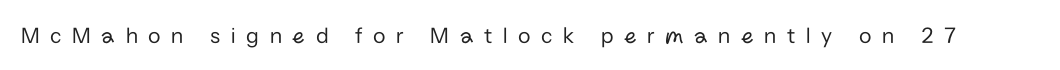
The image shows 23 px text type, upright; set unusually wide letter spacing (+0.46 em), not underlined.
